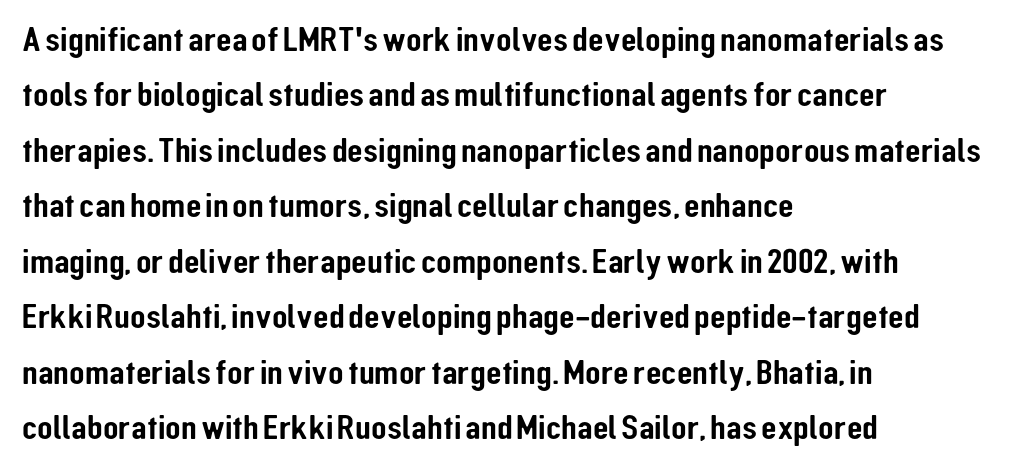
The image shows 36 px condensed sans-serif type, upright; set left-aligned, normal line spacing (1.54x), normal letter spacing, not underlined; low stroke contrast and a medium x-height.
